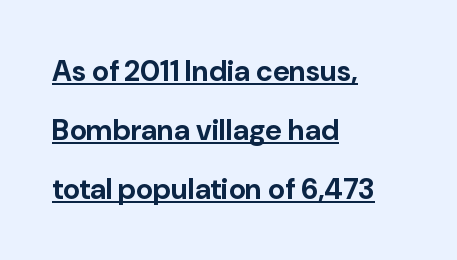
The image shows 29 px bold sans-serif type, upright; set left-aligned, loose line spacing (2.03x), normal letter spacing, underlined; low stroke contrast and a medium x-height.
